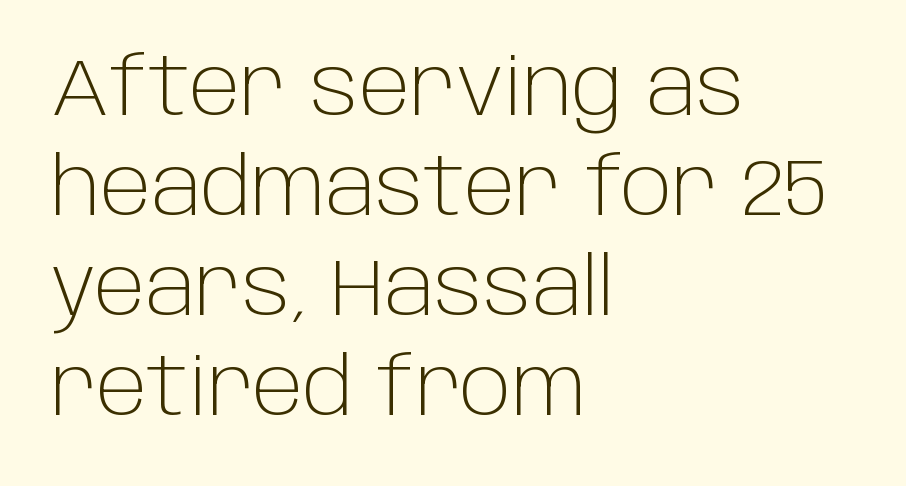
The image shows 80 px light sans-serif type, upright; set left-aligned, normal line spacing (1.25x), normal letter spacing, not underlined; low stroke contrast and a large x-height.
